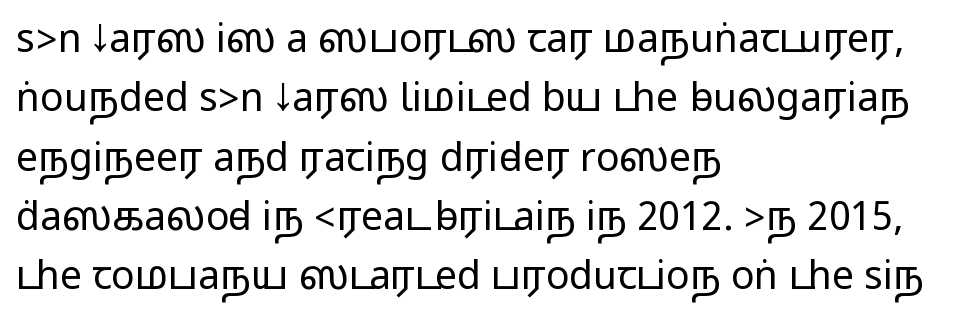
{"serif": "no", "italic": "no", "width": "wide", "stroke_contrast": "medium", "monospaced": "no", "underline": "no", "align": "left", "line_spacing": "normal", "line_spacing_ratio": 1.52, "letter_spacing": "normal", "letter_spacing_em": 0.0, "glyph_px": 39}
